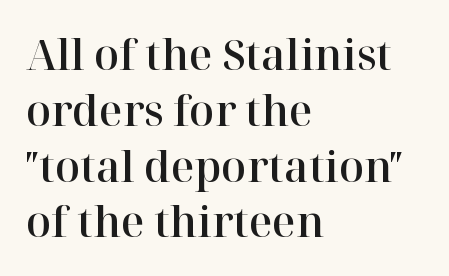
Italic? Not at all — the glyphs are vertical. Little horizontal feet cap the strokes, marking this as serif type. The type is set solid horizontally, with unmodified tracking. Note the varied advance widths — an 'i' is clearly narrower than an 'm'. The zone under the glyphs is completely vacant.
